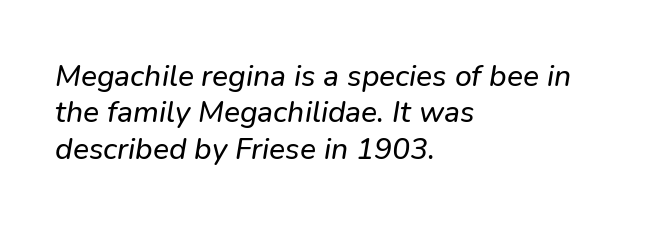
Q: Is the typeface a serif or a sans-serif typeface? A: Sans-serif.
Q: Is the text underlined? A: No.
Q: How is the paragraph aligned? A: Left-aligned.
Q: Is the spacing between letters normal or unusually wide? A: Normal.
Q: Width (condensed, normal, or wide)? A: Normal.
Q: Stroke contrast? A: Low.
Q: x-height? A: Medium.
Q: Monospaced? A: No.
